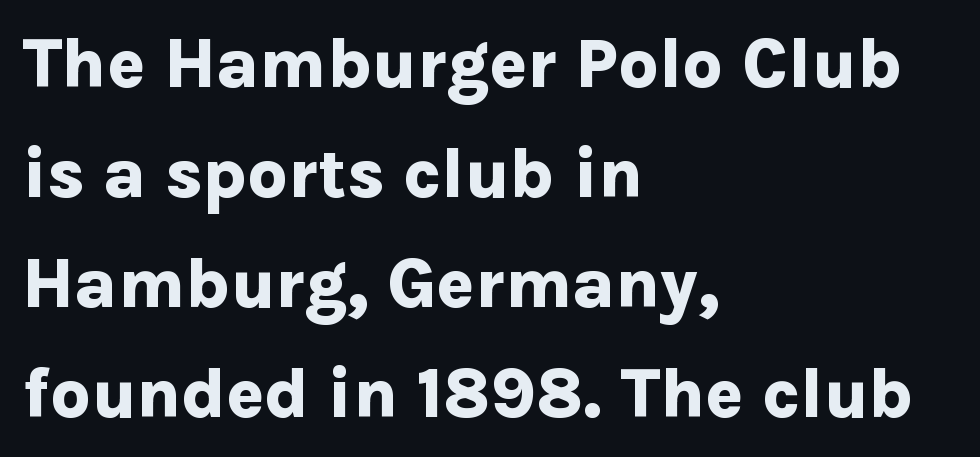
{"serif": "no", "italic": "no", "bold": "yes", "weight": "bold", "width": "normal", "stroke_contrast": "low", "x_height": "medium", "monospaced": "no", "underline": "no", "align": "left", "line_spacing": "normal", "line_spacing_ratio": 1.57, "letter_spacing": "normal", "letter_spacing_em": 0.0, "glyph_px": 70}
